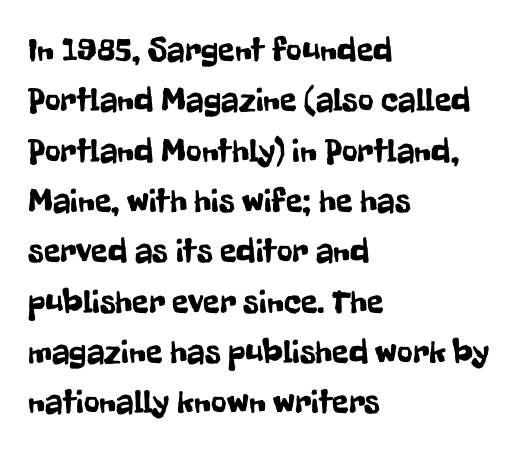
The image shows 34 px condensed sans-serif type, upright; set left-aligned, normal line spacing (1.48x), normal letter spacing, not underlined; low stroke contrast and a medium x-height.
